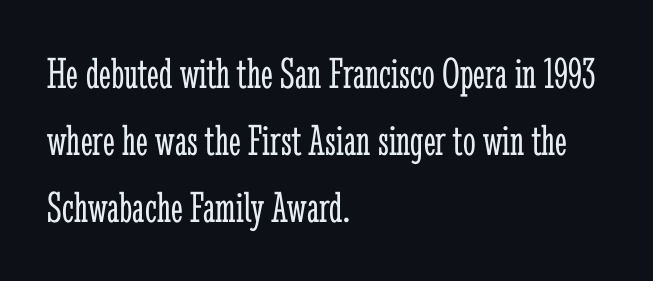
Each stroke keeps to a modest, everyday thickness or less. The compositor pushed each line to the left boundary. The foot of each line stays bare and open. Posture: upright roman. Classification — serif.
